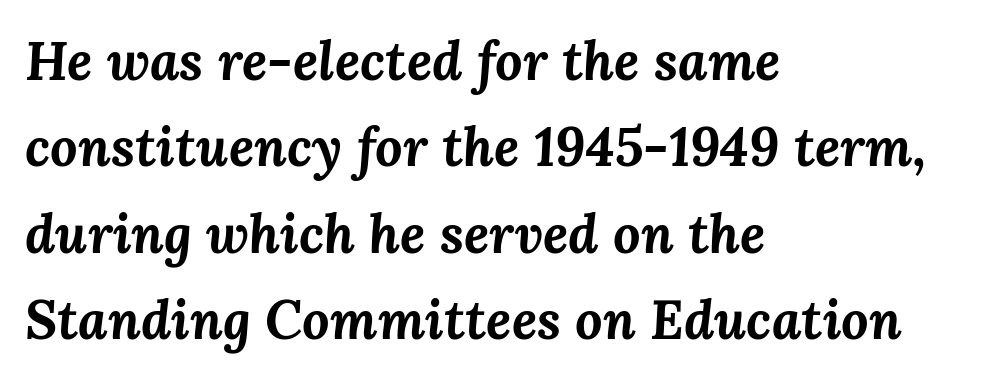
The image shows 54 px bold type, italic (leaning right); set left-aligned, normal line spacing (1.6x), normal letter spacing, not underlined; medium stroke contrast and a medium x-height.
